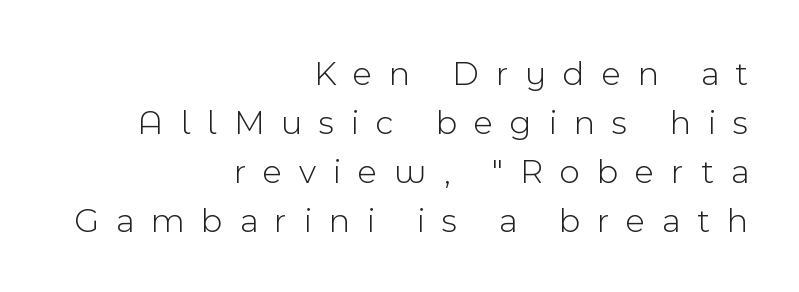
The image shows 35 px light sans-serif type, upright; set right-aligned, normal line spacing (1.4x), unusually wide letter spacing (+0.49 em), not underlined; a medium x-height.
